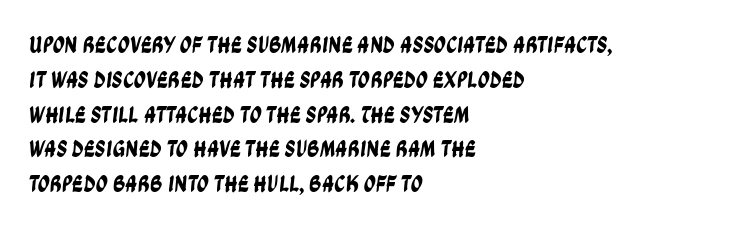
Q: Is the text underlined? A: No.
Q: How is the paragraph aligned? A: Left-aligned.
Q: Is the spacing between letters normal or unusually wide? A: Normal.
Q: Is the spacing between lines tight, normal or loose? A: Normal.
